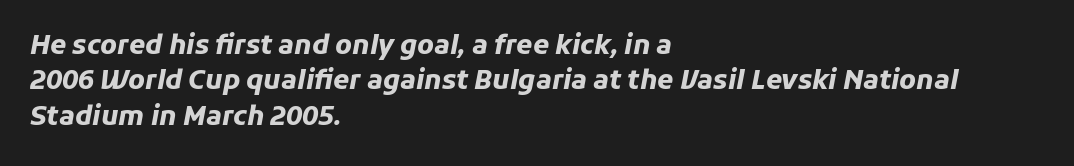
{"italic": "yes", "lean": "right", "slant_degrees": 11, "bold": "yes", "underline": "no", "align": "left", "line_spacing": "normal", "line_spacing_ratio": 1.36, "letter_spacing": "normal", "letter_spacing_em": 0.0, "glyph_px": 26}
